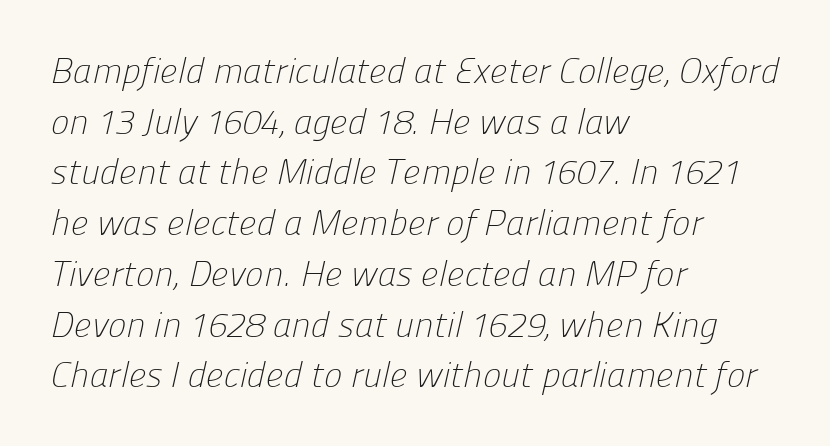
A typesetter would call this leading conventional body-copy spacing. A typesetter would call this proportional, since set widths differ per character. Layout note: lines flush left. What kind of face is this? One without serifs — a sans. Descender tails drop into unmarked territory.
